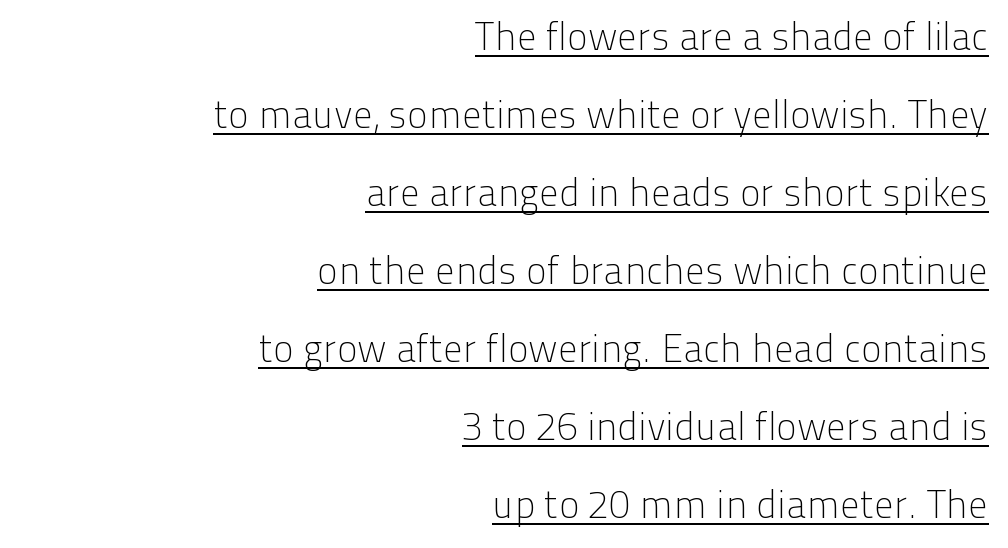
Q: Is the text bold? A: No.
Q: Is the text italic (slanted)? A: No, it is upright.
Q: Is the typeface a serif or a sans-serif typeface? A: Sans-serif.
Q: Is the text underlined? A: Yes.
Q: How is the paragraph aligned? A: Right-aligned.
Q: Is the spacing between letters normal or unusually wide? A: Normal.
Q: Is the spacing between lines tight, normal or loose? A: Loose.
Q: Width (condensed, normal, or wide)? A: Normal.
Q: Stroke contrast? A: Low.
Q: x-height? A: Medium.
Q: Monospaced? A: No.
